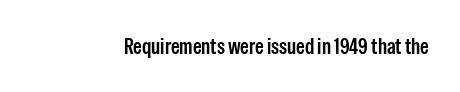
There is no visible air inserted between adjacent glyphs. The characters look somewhat weighty, a semibold short of true bold. Check the space under the baseline: it is left empty. Ascenders rise straight up at ninety degrees.
